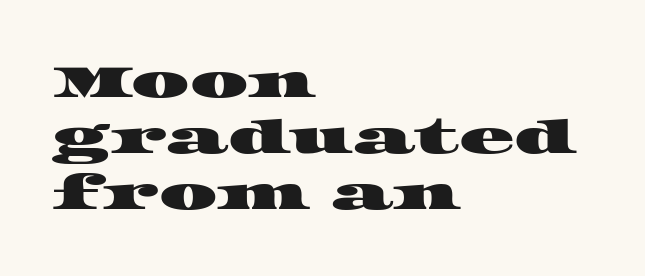
The image shows 46 px wide serif type; set left-aligned, line spacing 1.22x, normal letter spacing, not underlined; high stroke contrast and a large x-height.
